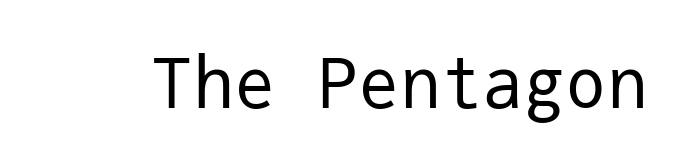
Q: Is the text bold? A: No.
Q: Is the text italic (slanted)? A: No, it is upright.
Q: Is the typeface a serif or a sans-serif typeface? A: Sans-serif.
Q: Is the text underlined? A: No.
Q: Is the spacing between letters normal or unusually wide? A: Normal.
Q: Width (condensed, normal, or wide)? A: Normal.
Q: Stroke contrast? A: Low.
Q: x-height? A: Medium.
Q: Monospaced? A: Yes.
